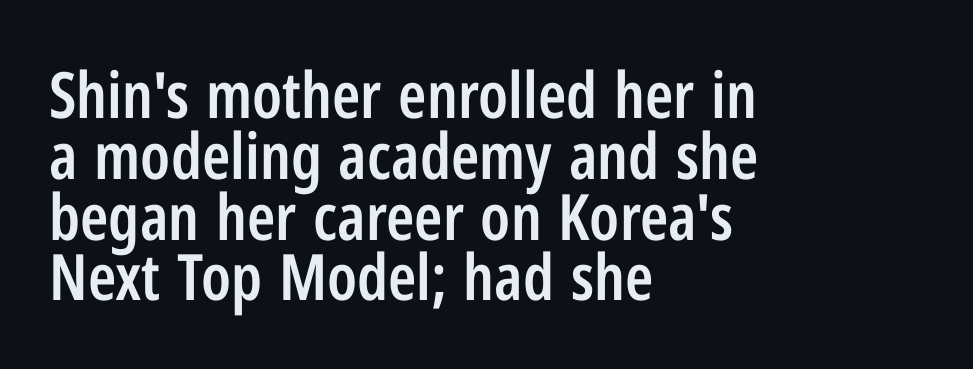
Q: Is the text bold? A: Semi-bold.
Q: Is the text italic (slanted)? A: No, it is upright.
Q: Is the typeface a serif or a sans-serif typeface? A: Sans-serif.
Q: Is the text underlined? A: No.
Q: How is the paragraph aligned? A: Left-aligned.
Q: Is the spacing between letters normal or unusually wide? A: Normal.
Q: Is the spacing between lines tight, normal or loose? A: Tight.
Q: Width (condensed, normal, or wide)? A: Condensed.
Q: Stroke contrast? A: Low.
Q: x-height? A: Medium.
Q: Monospaced? A: No.
